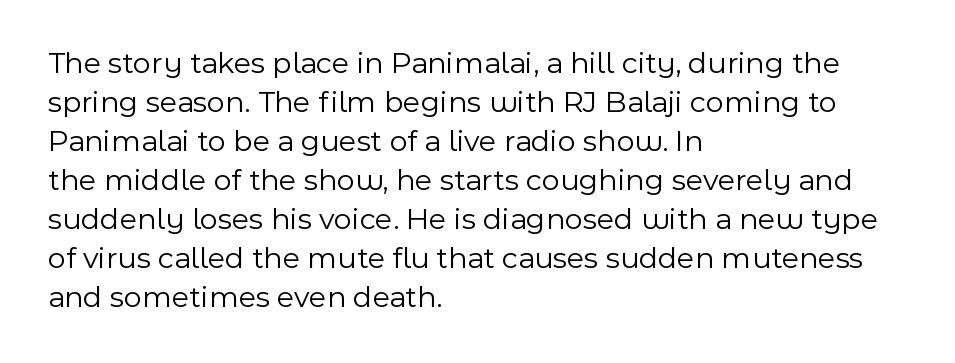
{"serif": "no", "italic": "no", "bold": "no", "weight": "light", "width": "normal", "x_height": "medium", "monospaced": "no", "underline": "no", "align": "left", "line_spacing": "normal", "line_spacing_ratio": 1.26, "letter_spacing": "normal", "letter_spacing_em": 0.0, "glyph_px": 31}
